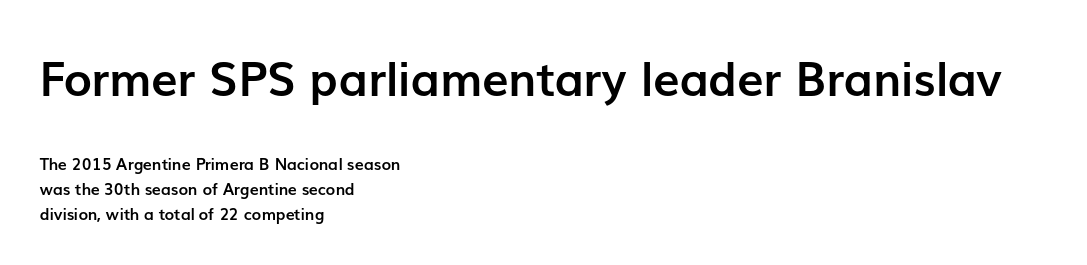
{"serif": "no", "italic": "no", "bold": "yes", "weight": "semibold", "width": "normal", "stroke_contrast": "low", "x_height": "medium", "monospaced": "no", "underline": "no", "align": "left", "line_spacing": "normal", "line_spacing_ratio": 1.56, "letter_spacing": "normal", "letter_spacing_em": 0.0, "larger_block": "first", "size_ratio": 2.94, "glyph_px": 47}
